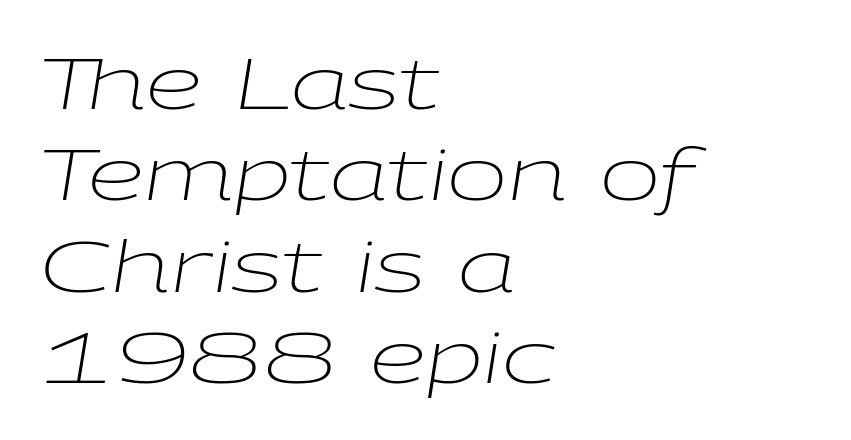
Q: Is the text bold? A: No.
Q: Is the text italic (slanted)? A: Yes, it leans right by about 9 degrees.
Q: Is the text underlined? A: No.
Q: How is the paragraph aligned? A: Left-aligned.
Q: Is the spacing between letters normal or unusually wide? A: Normal.
Q: Is the spacing between lines tight, normal or loose? A: Normal.
Q: Width (condensed, normal, or wide)? A: Wide.
Q: Stroke contrast? A: Low.
Q: x-height? A: Medium.
Q: Monospaced? A: No.
